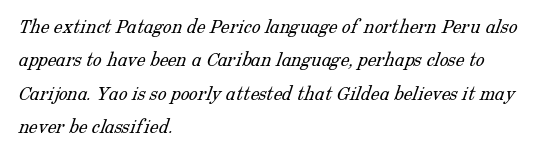
{"bold": "no", "underline": "no", "align": "left", "line_spacing": "normal", "line_spacing_ratio": 1.52, "letter_spacing": "normal", "letter_spacing_em": 0.0, "glyph_px": 22}
